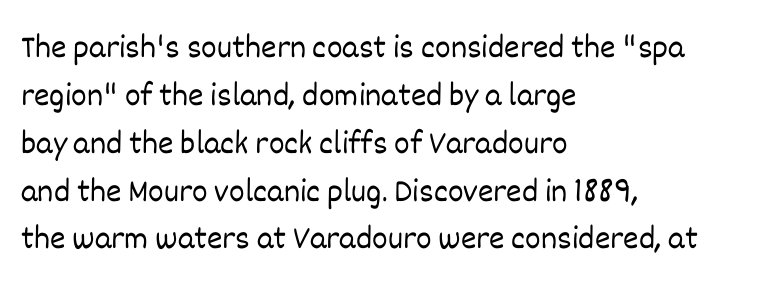
Q: Is the text bold? A: No.
Q: Is the text italic (slanted)? A: No, it is upright.
Q: Is the text underlined? A: No.
Q: How is the paragraph aligned? A: Left-aligned.
Q: Is the spacing between letters normal or unusually wide? A: Normal.
Q: Is the spacing between lines tight, normal or loose? A: Normal.
Q: Width (condensed, normal, or wide)? A: Normal.
Q: Stroke contrast? A: Low.
Q: x-height? A: Large.
Q: Monospaced? A: No.
